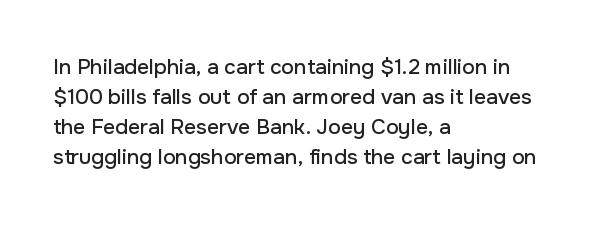
The image shows 21 px text type, upright; set left-aligned, normal line spacing (1.43x), normal letter spacing, not underlined.
